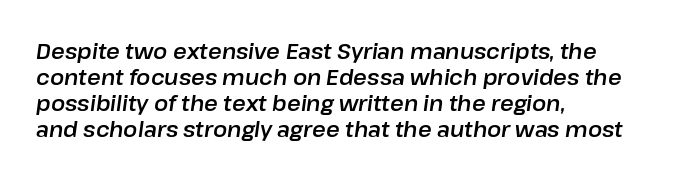
How are the letters spaced? Ordinarily, with no added tracking. In terms of posture, this sample is oblique. Only glyphs here, with clear space below each row. Horizontally, the lines are justified to the leading edge only.
